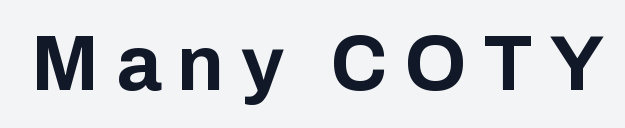
{"serif": "no", "italic": "no", "bold": "yes", "weight": "bold", "width": "normal", "stroke_contrast": "low", "x_height": "medium", "monospaced": "no", "underline": "no", "letter_spacing": "wide", "letter_spacing_em": 0.21, "glyph_px": 78}
